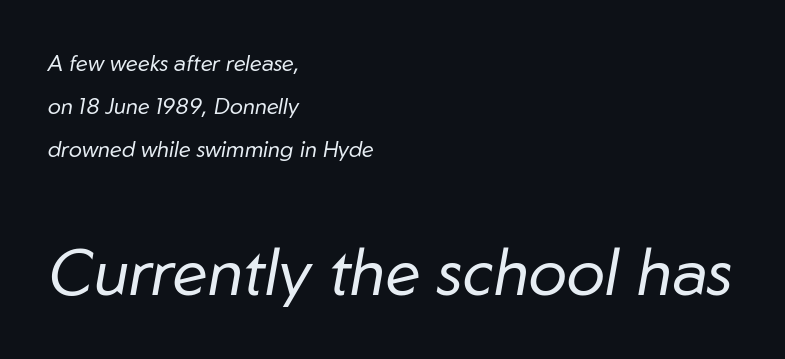
Q: Is the text bold? A: No.
Q: Is the text italic (slanted)? A: Yes, it leans right by about 10 degrees.
Q: Is the text underlined? A: No.
Q: How is the paragraph aligned? A: Left-aligned.
Q: Is the spacing between letters normal or unusually wide? A: Normal.
Q: Is the spacing between lines tight, normal or loose? A: Loose.
Q: Which block of text is set in a larger size, the first (top) or the second (bottom)? A: The second (bottom) one.
Q: Width (condensed, normal, or wide)? A: Normal.
Q: Stroke contrast? A: Low.
Q: x-height? A: Medium.
Q: Monospaced? A: No.
